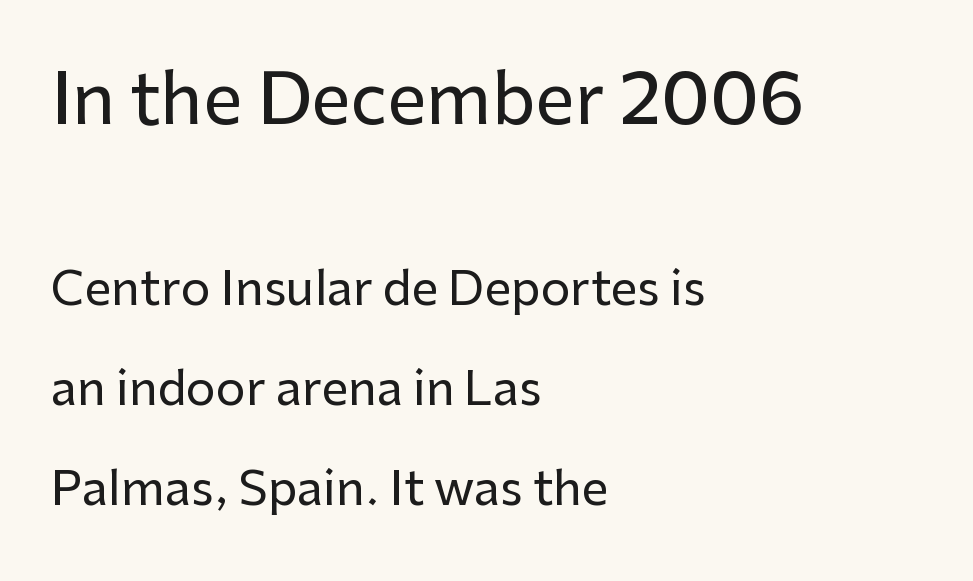
{"serif": "no", "italic": "no", "width": "normal", "stroke_contrast": "low", "x_height": "medium", "monospaced": "no", "underline": "no", "align": "left", "line_spacing": "loose", "line_spacing_ratio": 2.13, "letter_spacing": "normal", "letter_spacing_em": 0.0, "larger_block": "first", "size_ratio": 1.49, "glyph_px": 70}
